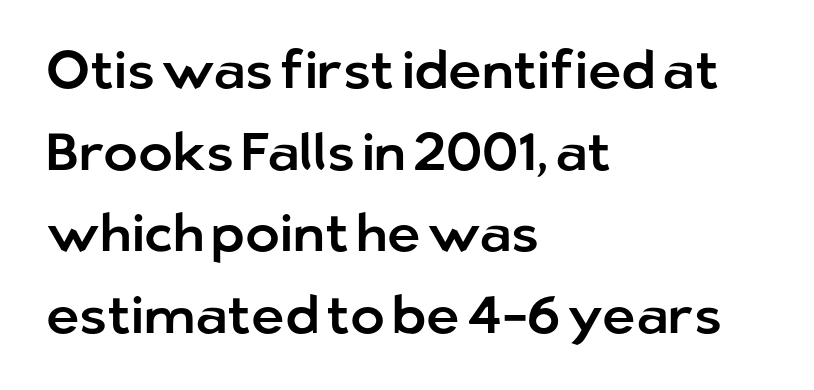
Q: Is the text italic (slanted)? A: No, it is upright.
Q: Is the typeface a serif or a sans-serif typeface? A: Sans-serif.
Q: Is the text underlined? A: No.
Q: How is the paragraph aligned? A: Left-aligned.
Q: Is the spacing between letters normal or unusually wide? A: Normal.
Q: Is the spacing between lines tight, normal or loose? A: Normal.
Q: Width (condensed, normal, or wide)? A: Normal.
Q: Stroke contrast? A: Low.
Q: x-height? A: Medium.
Q: Monospaced? A: No.
